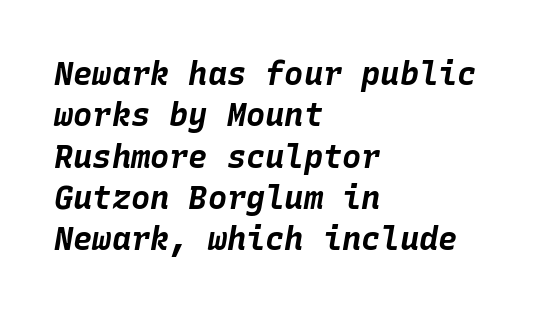
The image shows 32 px bold type, italic (leaning right), monospaced; set left-aligned, normal line spacing (1.29x), normal letter spacing, not underlined; low stroke contrast and a large x-height.
